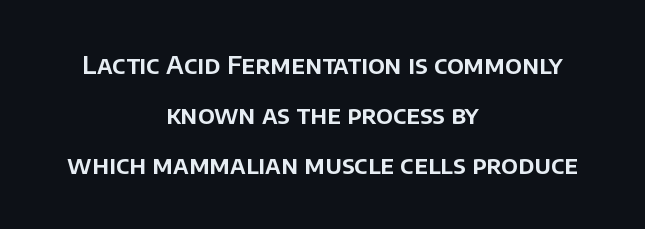
Q: Is the text italic (slanted)? A: No, it is upright.
Q: Is the text underlined? A: No.
Q: How is the paragraph aligned? A: Centered.
Q: Is the spacing between letters normal or unusually wide? A: Normal.
Q: Is the spacing between lines tight, normal or loose? A: Loose.
